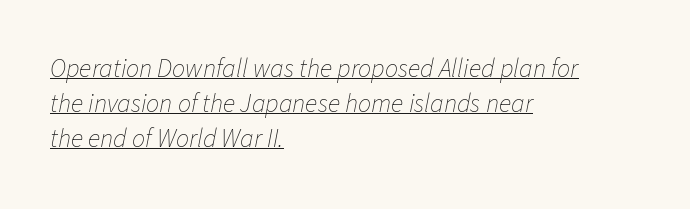
{"italic": "yes", "lean": "right", "slant_degrees": 11, "bold": "no", "underline": "yes", "align": "left", "line_spacing": "normal", "line_spacing_ratio": 1.35, "letter_spacing": "normal", "letter_spacing_em": 0.0, "glyph_px": 26}
